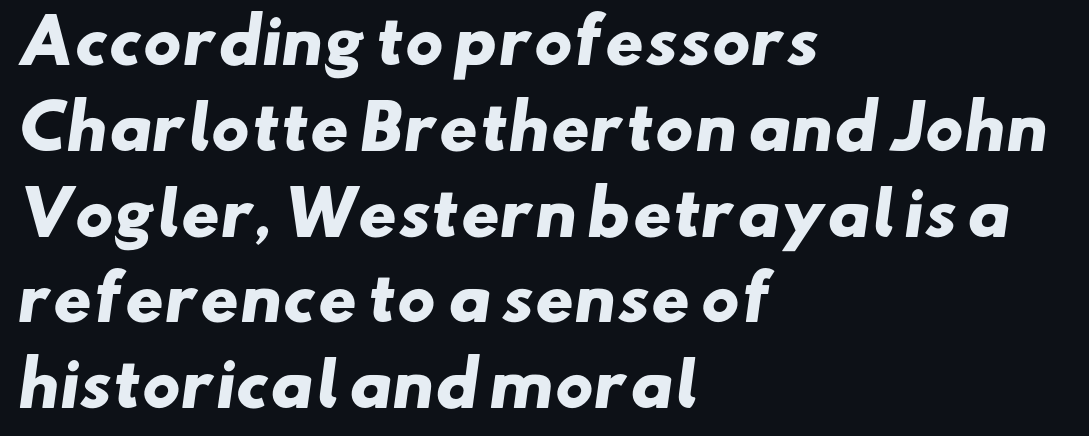
{"serif": "no", "bold": "yes", "weight": "heavy", "width": "wide", "stroke_contrast": "low", "x_height": "small", "monospaced": "no", "underline": "no", "align": "left", "line_spacing": "normal", "line_spacing_ratio": 1.43, "letter_spacing": "normal", "letter_spacing_em": 0.0, "glyph_px": 60}
